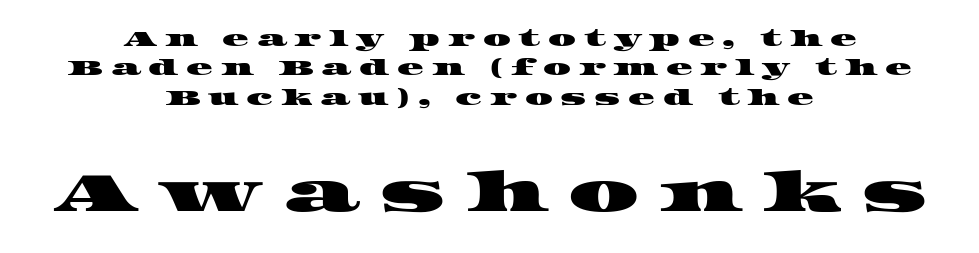
How are the letters spaced? Widely, with obvious added tracking. Classification — serif. Layout note: lines centered. These lines are rendered in a variable-pitch font. Reading top to bottom, the characters get bigger at the block break.
